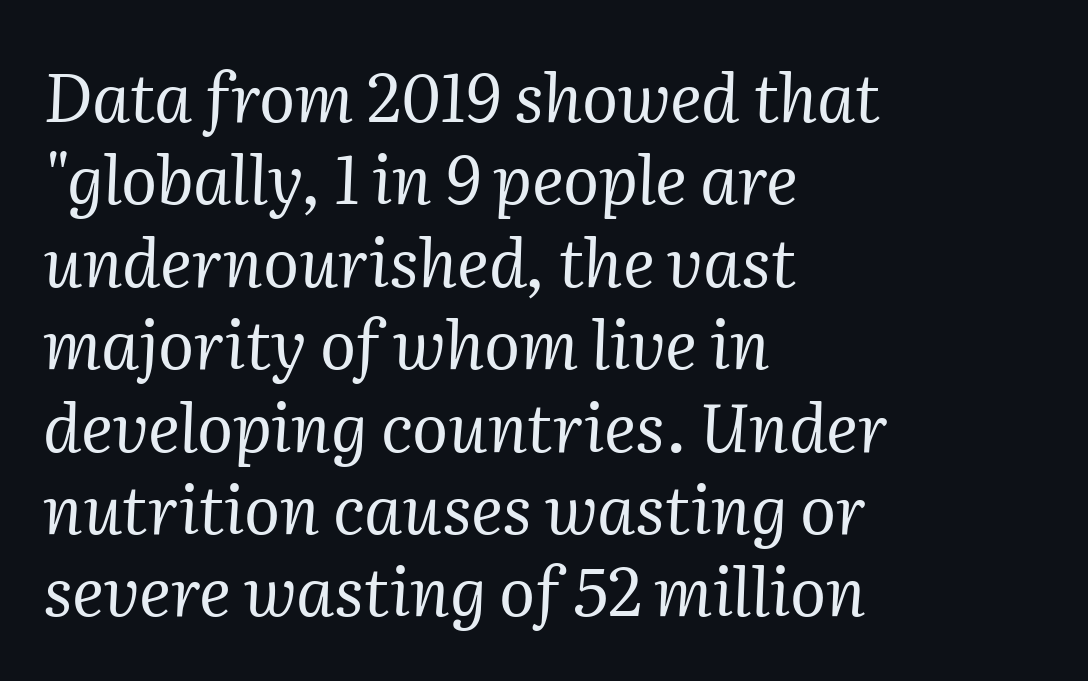
Q: Is the text bold? A: No.
Q: Is the text italic (slanted)? A: Yes, it leans right by about 2 degrees.
Q: Is the typeface a serif or a sans-serif typeface? A: Serif.
Q: Is the text underlined? A: No.
Q: How is the paragraph aligned? A: Left-aligned.
Q: Is the spacing between letters normal or unusually wide? A: Normal.
Q: Width (condensed, normal, or wide)? A: Normal.
Q: Stroke contrast? A: Medium.
Q: x-height? A: Medium.
Q: Monospaced? A: No.
